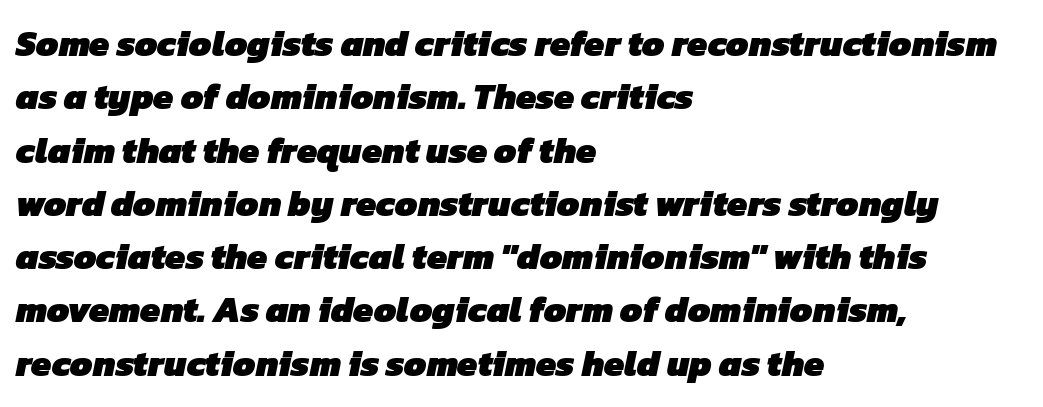
Q: Is the text bold? A: Yes.
Q: Is the typeface a serif or a sans-serif typeface? A: Sans-serif.
Q: Is the text underlined? A: No.
Q: How is the paragraph aligned? A: Left-aligned.
Q: Is the spacing between letters normal or unusually wide? A: Normal.
Q: Is the spacing between lines tight, normal or loose? A: Normal.
Q: Width (condensed, normal, or wide)? A: Normal.
Q: Stroke contrast? A: Low.
Q: x-height? A: Medium.
Q: Monospaced? A: No.
